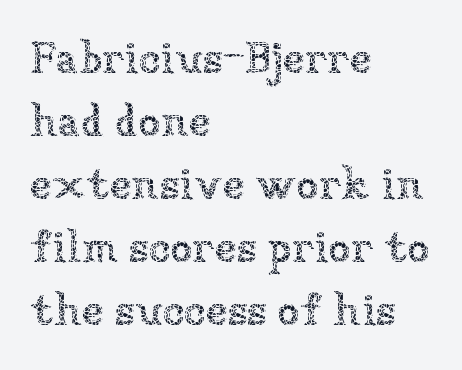
Q: Is the text bold? A: No.
Q: Is the text italic (slanted)? A: No, it is upright.
Q: Is the text underlined? A: No.
Q: How is the paragraph aligned? A: Left-aligned.
Q: Is the spacing between letters normal or unusually wide? A: Normal.
Q: Is the spacing between lines tight, normal or loose? A: Normal.
Q: Width (condensed, normal, or wide)? A: Normal.
Q: Stroke contrast? A: Low.
Q: x-height? A: Medium.
Q: Monospaced? A: No.
